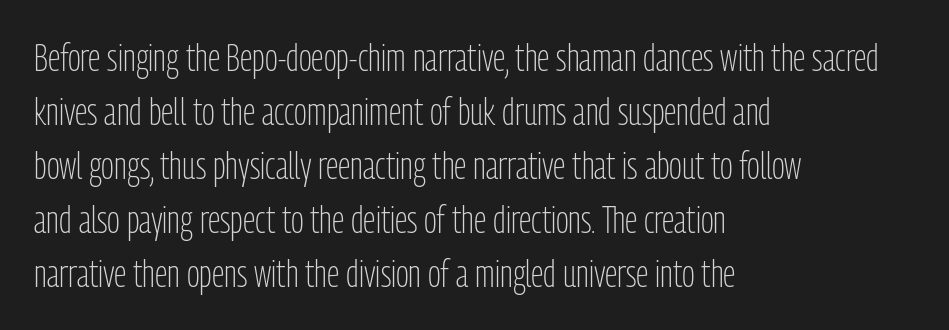
Q: Is the text bold? A: No.
Q: Is the text italic (slanted)? A: No, it is upright.
Q: Is the typeface a serif or a sans-serif typeface? A: Sans-serif.
Q: Is the text underlined? A: No.
Q: How is the paragraph aligned? A: Left-aligned.
Q: Is the spacing between letters normal or unusually wide? A: Normal.
Q: Is the spacing between lines tight, normal or loose? A: Normal.
Q: Width (condensed, normal, or wide)? A: Condensed.
Q: Stroke contrast? A: Low.
Q: x-height? A: Medium.
Q: Monospaced? A: No.
